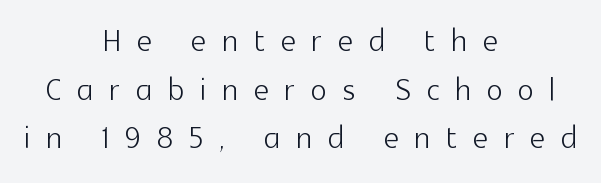
The image shows 42 px light sans-serif type, upright; set centered, line spacing 1.16x, unusually wide letter spacing (+0.38 em), not underlined; a medium x-height.
